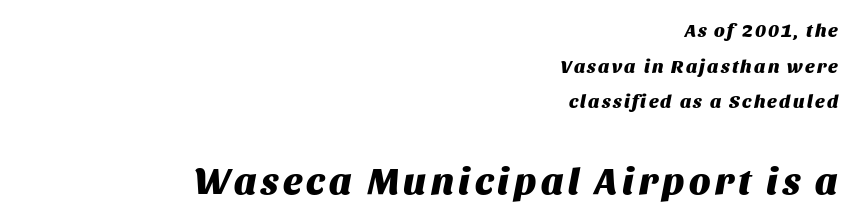
The compositor pushed each line to the right boundary. Style check: oblique. On the weight axis this lands at bold, roughly 700. Each letter keeps its own natural width here, so spacing adapts to shape.
